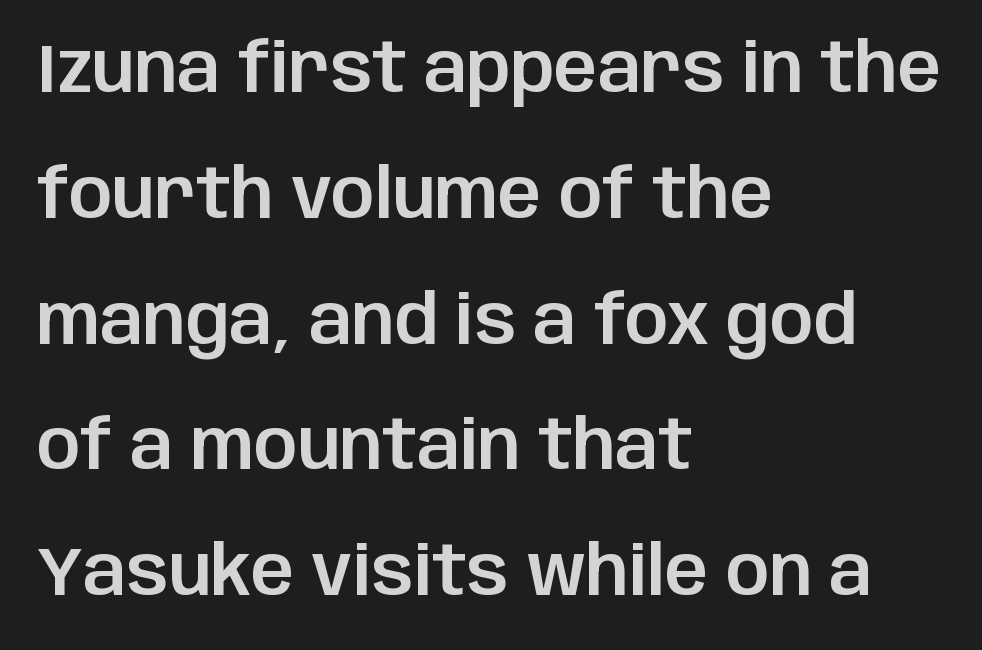
Teacher's note: observe the even left margin — that is flush-left alignment. In terms of posture, this sample is upright. Examine the stroke ends and you'll find no serifs. Varying glyph widths throughout — classic text-font behaviour.
